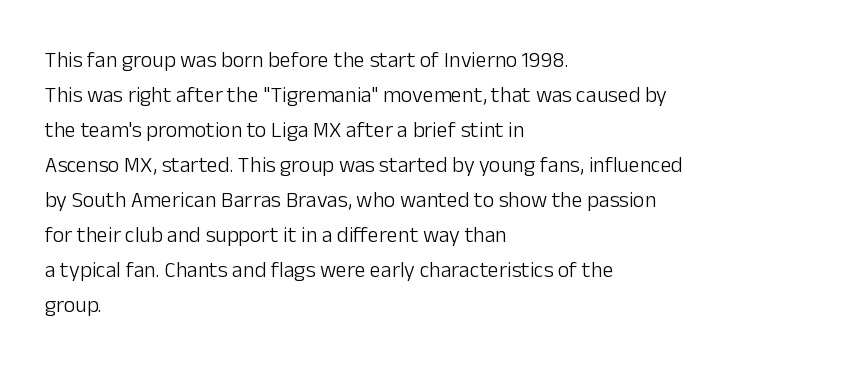
Every stem runs plumb, perpendicular to the baseline. Ink coverage per letter is moderate at most. Does extra space separate the letters? No, they use regular spacing. Line starts are locked; line ends wander. If you measured baseline to baseline, you'd find a middling distance.
